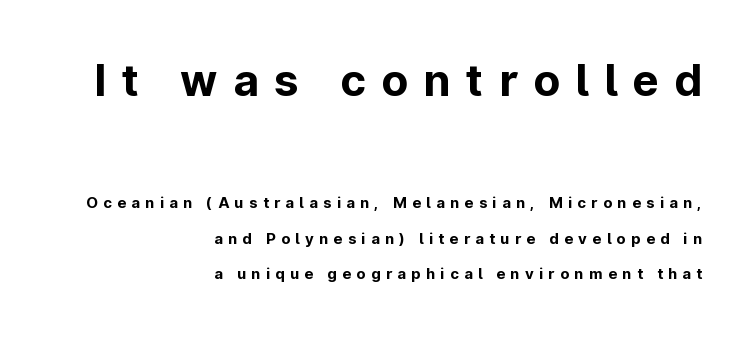
Here the designer chose a conventional face with non-uniform glyph widths. The lines are quadded right. Reading down the column, the eye jumps a long way to each next line. Underlining? Definitely not there.
